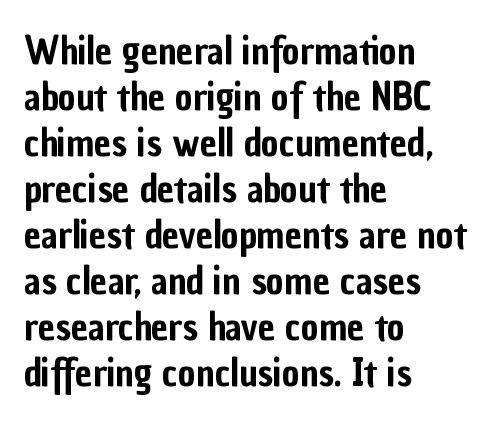
Unlike a traditional serif, this face leaves its strokes unadorned. Does extra space separate the letters? No, they use regular spacing. Here the designer chose a conventional face with non-uniform glyph widths. Bare-footed words on every line. Posture: straight, roman, zero tilt. A classic flush-left, rag-right setting is used for this passage.
